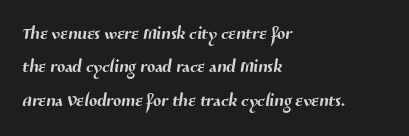
{"underline": "no", "align": "left", "line_spacing": "normal", "line_spacing_ratio": 1.39, "letter_spacing": "normal", "letter_spacing_em": 0.0, "glyph_px": 24}
